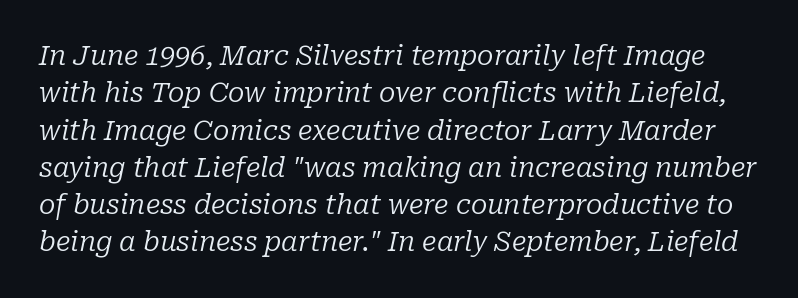
The area under the type is left untouched. How would I describe the line gaps? Plain and ordinary. Tracking here is standard; glyphs follow each other at the usual distance. Heaviness? Minimal to ordinary, like unemphasized prose. Emphasis-style slanted type is in use.
